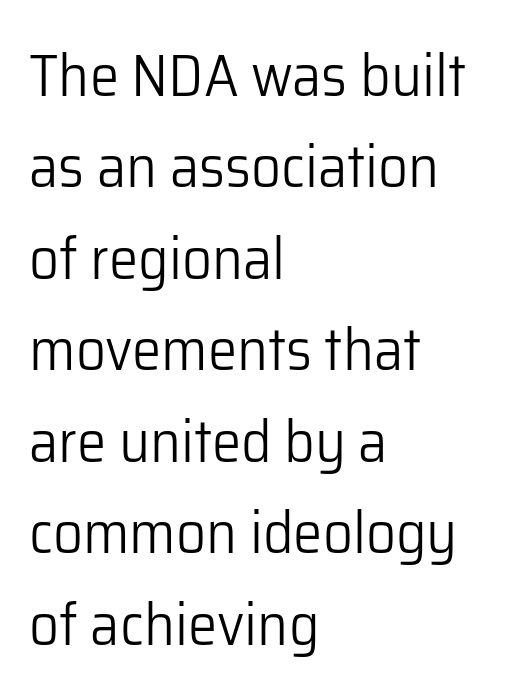
Descenders are the only things crossing below the line. No italicization has been applied; the sample stays upright. This sample has the flowing, uneven cadence of proportional lettering. Leading: standard. This is sans-serif lettering, the kind often seen on screens and signage.
